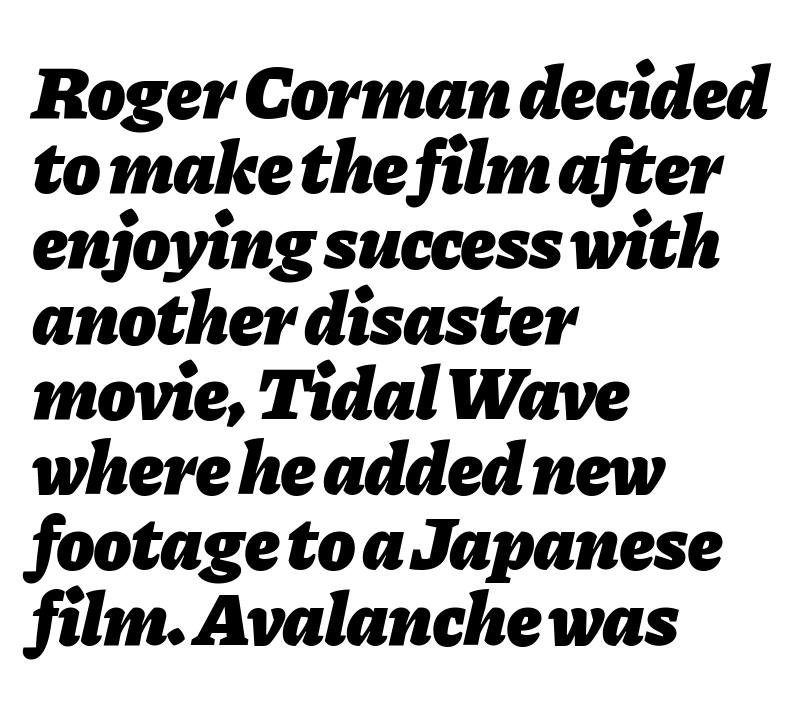
The image shows 76 px heavy type, italic (leaning right); set left-aligned, tight line spacing (0.99x), normal letter spacing, not underlined; low stroke contrast and a medium x-height.
